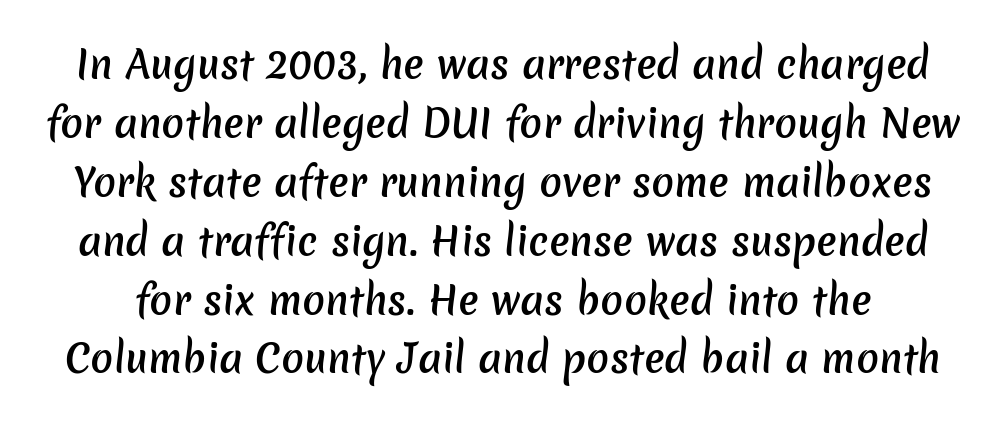
The image shows 38 px semibold sans-serif type; set normal line spacing (1.55x), normal letter spacing, not underlined; low stroke contrast and a medium x-height.
